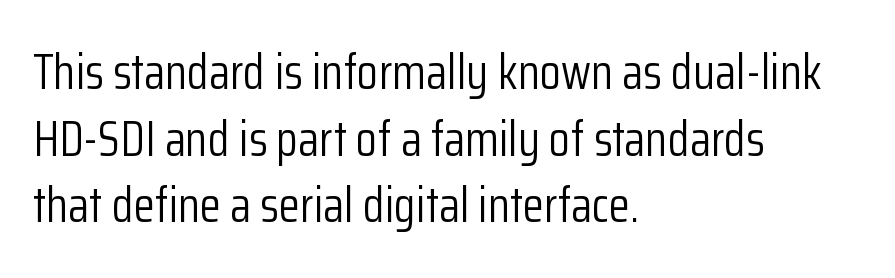
The words here are not underlined. Every character sits straight up, as roman type does. Is this a fixed-width face? No — the glyphs have proportional, varying widths. Quick note: interline space is typical. Heft: none added — not bold.
